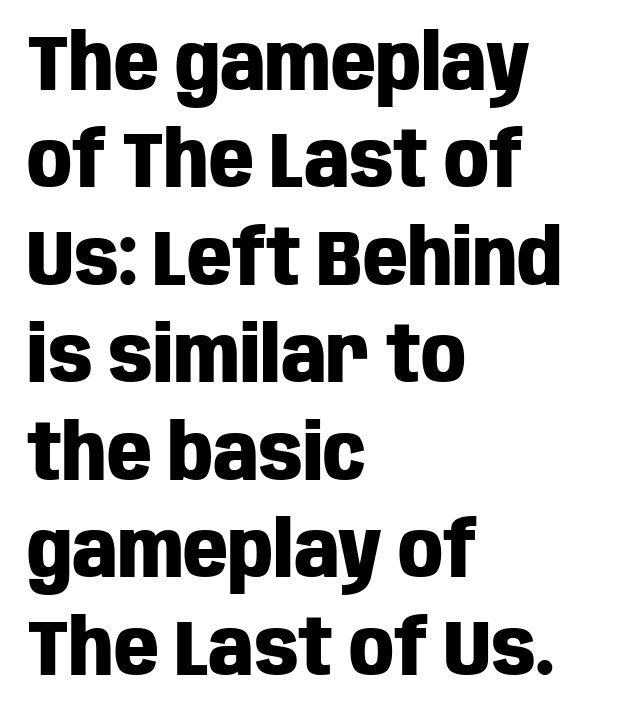
The image shows 78 px heavy, condensed sans-serif type, upright; set left-aligned, normal line spacing (1.25x), normal letter spacing, not underlined; low stroke contrast and a large x-height.
